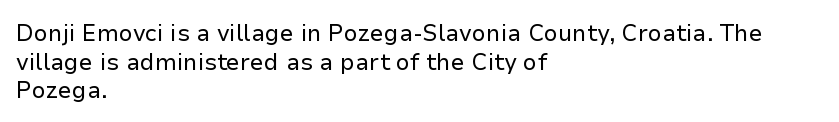
{"italic": "no", "bold": "no", "underline": "no", "align": "left", "line_spacing_ratio": 1.24, "letter_spacing": "normal", "letter_spacing_em": 0.0, "glyph_px": 23}
